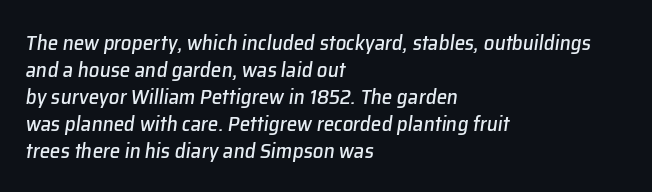
{"italic": "yes", "lean": "right", "slant_degrees": 8, "underline": "no", "align": "left", "line_spacing": "normal", "line_spacing_ratio": 1.28, "letter_spacing": "normal", "letter_spacing_em": 0.0, "glyph_px": 21}
